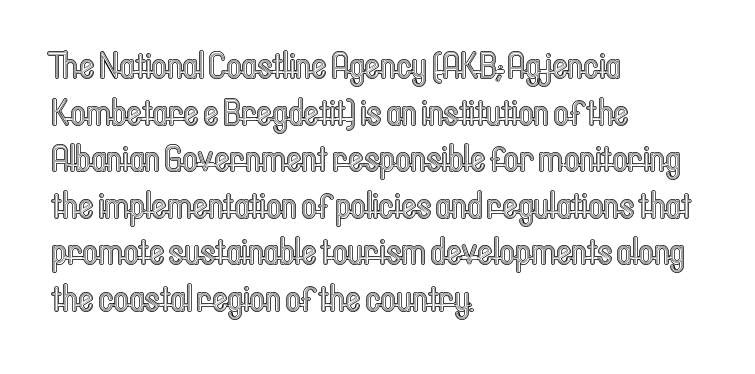
The image shows 37 px condensed type, upright; set left-aligned, normal line spacing (1.26x), normal letter spacing, not underlined; a medium x-height.
